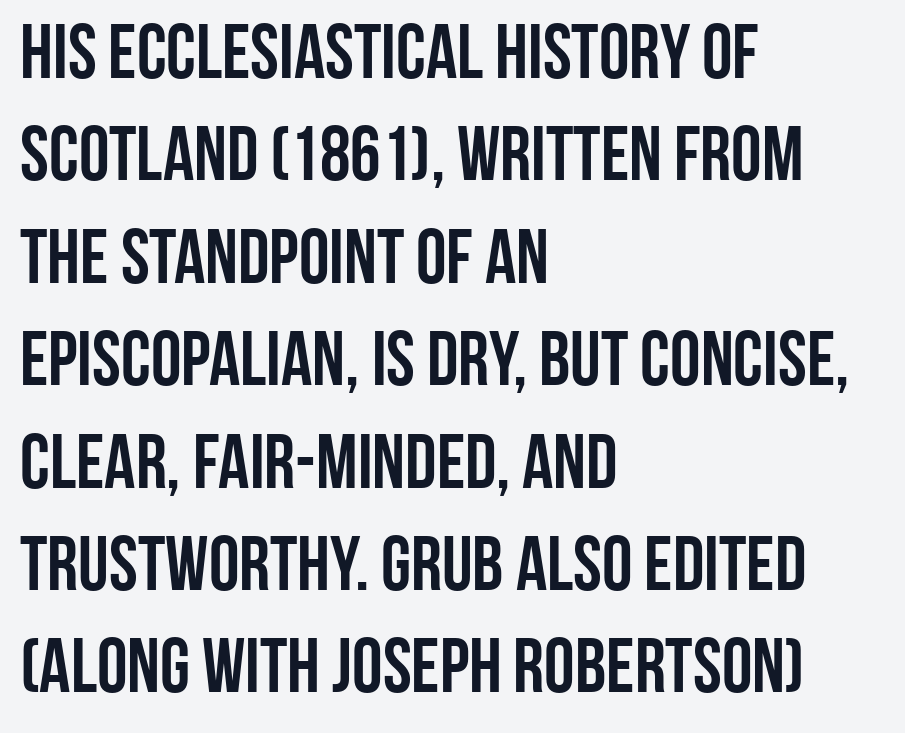
Q: Is the text italic (slanted)? A: No, it is upright.
Q: Is the typeface a serif or a sans-serif typeface? A: Sans-serif.
Q: Is the text underlined? A: No.
Q: How is the paragraph aligned? A: Left-aligned.
Q: Is the spacing between letters normal or unusually wide? A: Normal.
Q: Is the spacing between lines tight, normal or loose? A: Normal.
Q: Width (condensed, normal, or wide)? A: Condensed.
Q: Stroke contrast? A: Low.
Q: x-height? A: Large.
Q: Monospaced? A: No.
